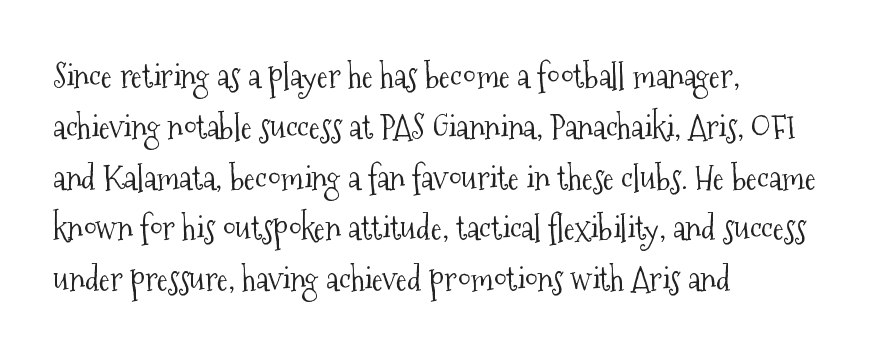
These lines are composed in type with serifs. This block has exactly the height ordinary leading produces. The lines are quadded left. Descenders are the only things crossing below the line. This sample uses an upright cut, with every glyph sitting square on the baseline.
